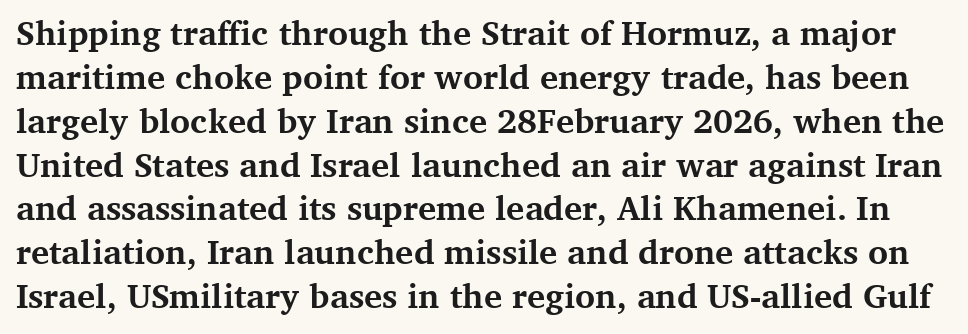
{"serif": "yes", "italic": "no", "bold": "yes", "weight": "bold", "width": "normal", "stroke_contrast": "medium", "x_height": "medium", "monospaced": "no", "underline": "no", "line_spacing": "normal", "line_spacing_ratio": 1.29, "letter_spacing": "normal", "letter_spacing_em": 0.0, "glyph_px": 34}
